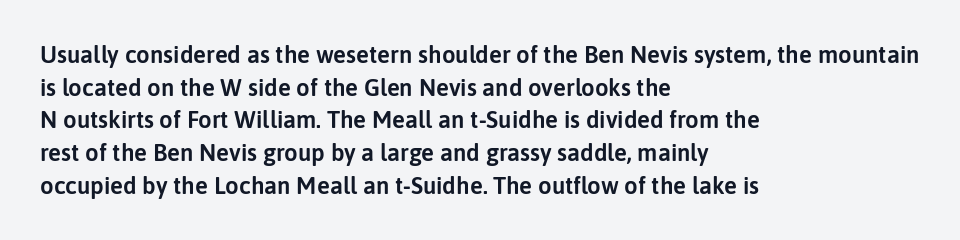
The image shows 24 px text type, upright; set left-aligned, normal line spacing (1.36x), normal letter spacing, not underlined.
